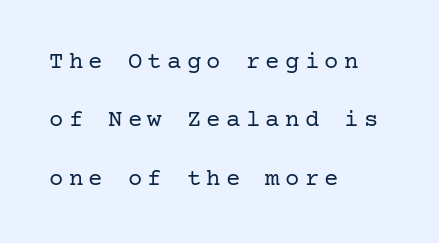
Q: Is the text bold? A: No.
Q: Is the text italic (slanted)? A: No, it is upright.
Q: Is the text underlined? A: No.
Q: How is the paragraph aligned? A: Left-aligned.
Q: Is the spacing between letters normal or unusually wide? A: Unusually wide.
Q: Is the spacing between lines tight, normal or loose? A: Loose.
